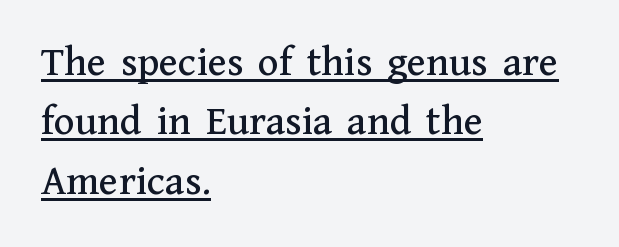
The image shows 43 px serif type, upright; set left-aligned, normal line spacing (1.38x), normal letter spacing, underlined; medium stroke contrast and a medium x-height.
